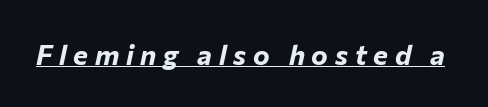
{"italic": "yes", "lean": "right", "slant_degrees": 12, "bold": "yes", "weight": "bold", "width": "normal", "stroke_contrast": "low", "x_height": "medium", "monospaced": "no", "underline": "yes", "letter_spacing": "wide", "letter_spacing_em": 0.24, "glyph_px": 28}
